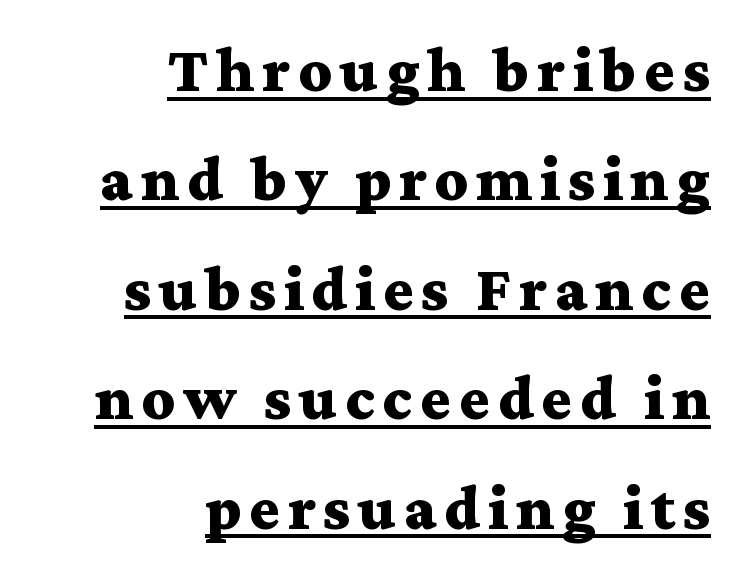
The passage shown is typeset with a serif family. The lettering holds an erect, upright posture throughout. Students, observe the line beneath the letters — that is underlining. This sample is right-justified, so line beginnings fall wherever the words allow.
